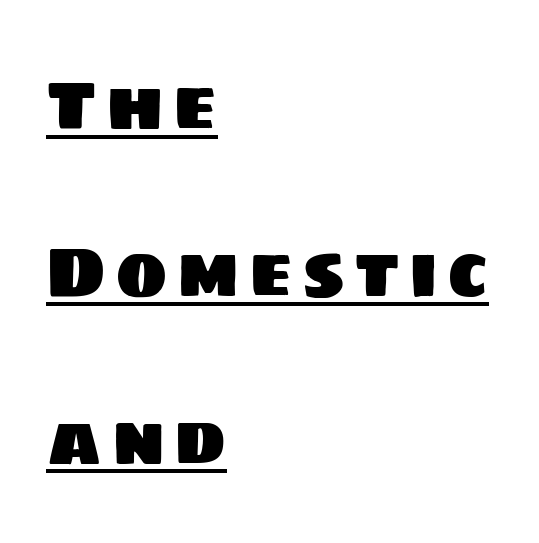
{"serif": "no", "width": "normal", "stroke_contrast": "low", "x_height": "large", "monospaced": "no", "underline": "yes", "align": "left", "line_spacing": "loose", "line_spacing_ratio": 2.39, "glyph_px": 70}
